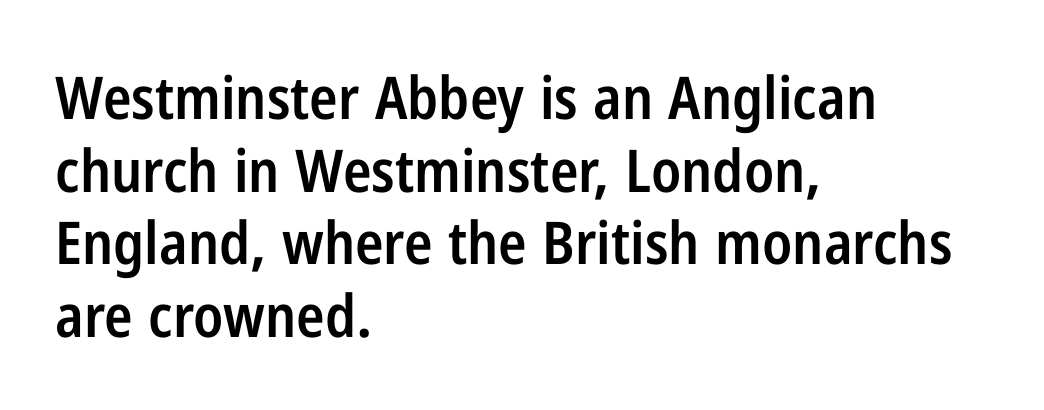
Q: Is the text bold? A: Semi-bold.
Q: Is the text italic (slanted)? A: No, it is upright.
Q: Is the typeface a serif or a sans-serif typeface? A: Sans-serif.
Q: Is the text underlined? A: No.
Q: How is the paragraph aligned? A: Left-aligned.
Q: Is the spacing between letters normal or unusually wide? A: Normal.
Q: Width (condensed, normal, or wide)? A: Condensed.
Q: Stroke contrast? A: Low.
Q: x-height? A: Medium.
Q: Monospaced? A: No.
